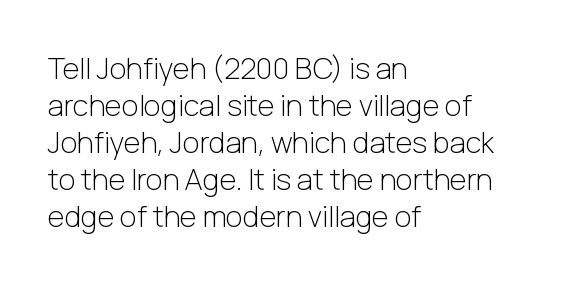
{"serif": "no", "italic": "no", "bold": "no", "weight": "light", "width": "normal", "stroke_contrast": "low", "x_height": "medium", "monospaced": "no", "underline": "no", "align": "left", "line_spacing": "normal", "line_spacing_ratio": 1.28, "letter_spacing": "normal", "letter_spacing_em": 0.0, "glyph_px": 29}
